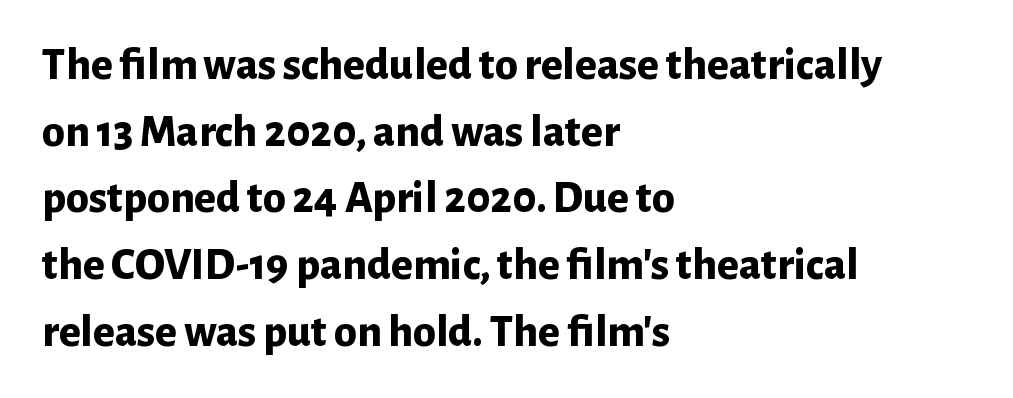
Q: Is the text bold? A: Yes.
Q: Is the text italic (slanted)? A: No, it is upright.
Q: Is the typeface a serif or a sans-serif typeface? A: Sans-serif.
Q: Is the text underlined? A: No.
Q: How is the paragraph aligned? A: Left-aligned.
Q: Is the spacing between letters normal or unusually wide? A: Normal.
Q: Is the spacing between lines tight, normal or loose? A: Normal.
Q: Width (condensed, normal, or wide)? A: Normal.
Q: Stroke contrast? A: Low.
Q: x-height? A: Medium.
Q: Monospaced? A: No.
